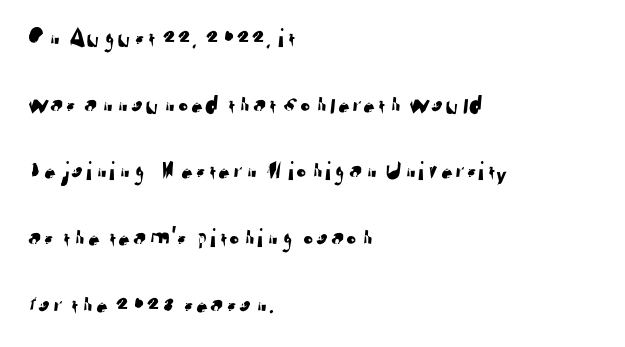
{"underline": "no", "align": "left", "line_spacing": "loose", "line_spacing_ratio": 2.47, "letter_spacing": "normal", "letter_spacing_em": 0.0, "glyph_px": 27}
